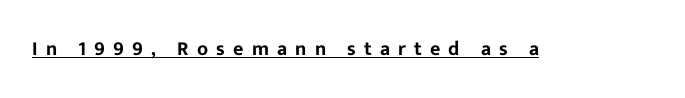
{"italic": "no", "underline": "yes", "letter_spacing": "wide", "letter_spacing_em": 0.41, "glyph_px": 20}
